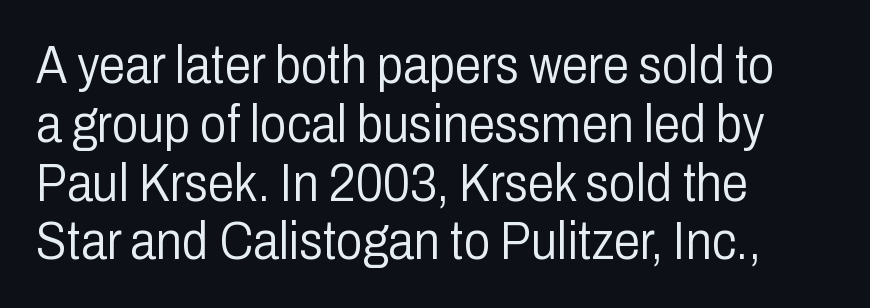
The image shows 53 px light, condensed sans-serif type, upright; set left-aligned, tight line spacing (1.11x), normal letter spacing, not underlined; low stroke contrast and a medium x-height.
